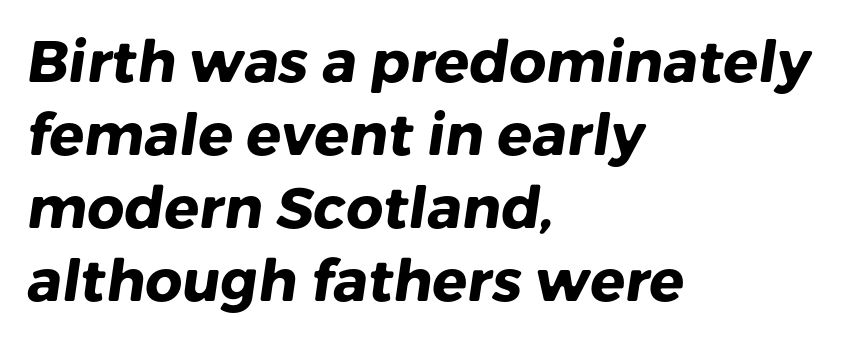
The image shows 58 px heavy sans-serif type; set left-aligned, normal line spacing (1.26x), normal letter spacing, not underlined; low stroke contrast and a medium x-height.
